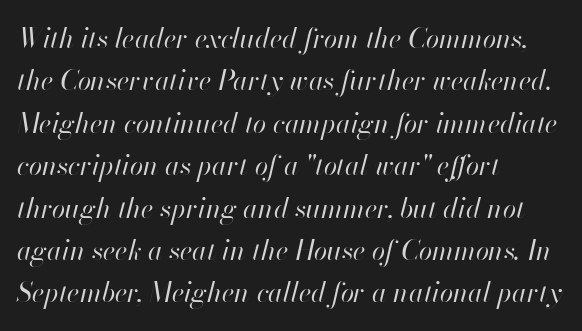
Q: Is the text bold? A: No.
Q: Is the text italic (slanted)? A: Yes, it leans right by about 13 degrees.
Q: Is the text underlined? A: No.
Q: How is the paragraph aligned? A: Left-aligned.
Q: Is the spacing between letters normal or unusually wide? A: Normal.
Q: Is the spacing between lines tight, normal or loose? A: Normal.
